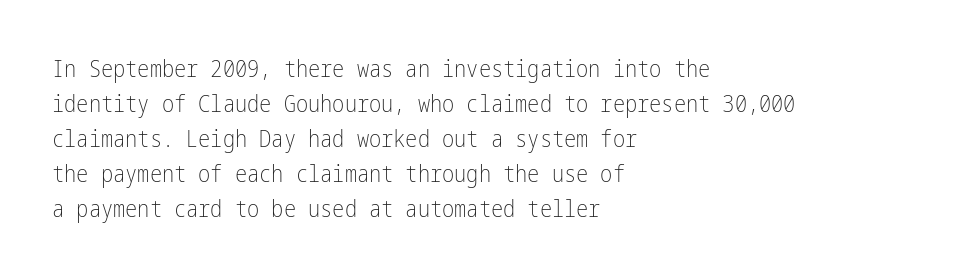
{"italic": "no", "bold": "no", "underline": "no", "align": "left", "line_spacing": "normal", "line_spacing_ratio": 1.52, "letter_spacing": "normal", "letter_spacing_em": 0.0, "glyph_px": 23}
